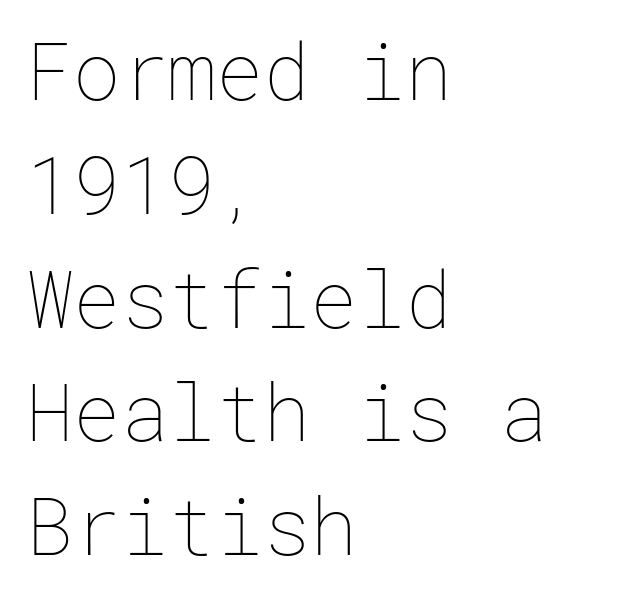
Q: Is the text bold? A: No.
Q: Is the text italic (slanted)? A: No, it is upright.
Q: Is the text underlined? A: No.
Q: How is the paragraph aligned? A: Left-aligned.
Q: Is the spacing between letters normal or unusually wide? A: Normal.
Q: Is the spacing between lines tight, normal or loose? A: Normal.
Q: Width (condensed, normal, or wide)? A: Normal.
Q: Stroke contrast? A: Low.
Q: x-height? A: Medium.
